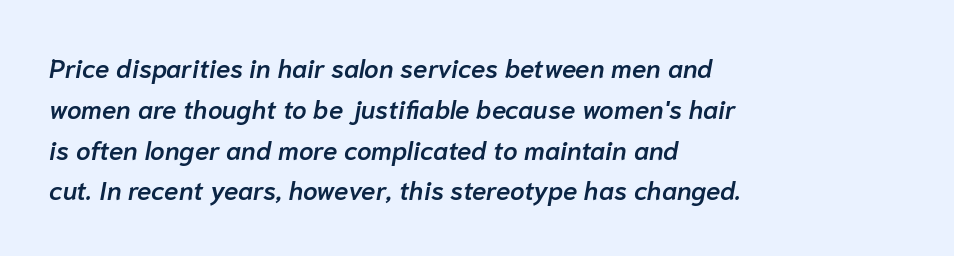
The image shows 26 px text type, italic (leaning right); set left-aligned, normal line spacing (1.57x), normal letter spacing, not underlined.
